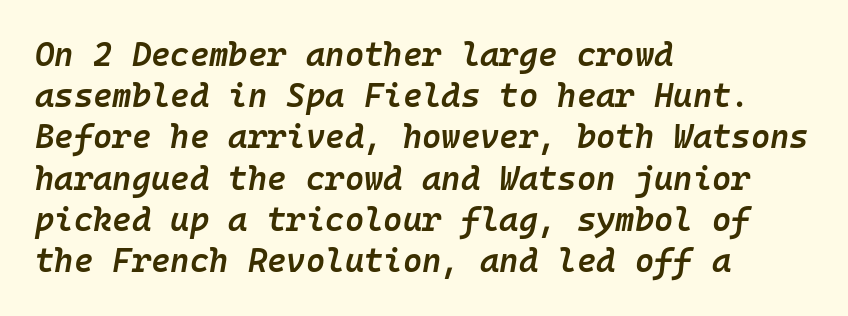
Q: Is the text bold? A: Semi-bold.
Q: Is the text italic (slanted)? A: Yes, it leans right by about 10 degrees.
Q: Is the text underlined? A: No.
Q: How is the paragraph aligned? A: Left-aligned.
Q: Is the spacing between letters normal or unusually wide? A: Normal.
Q: Is the spacing between lines tight, normal or loose? A: Normal.
Q: Width (condensed, normal, or wide)? A: Normal.
Q: Stroke contrast? A: Low.
Q: x-height? A: Medium.
Q: Monospaced? A: Yes.
